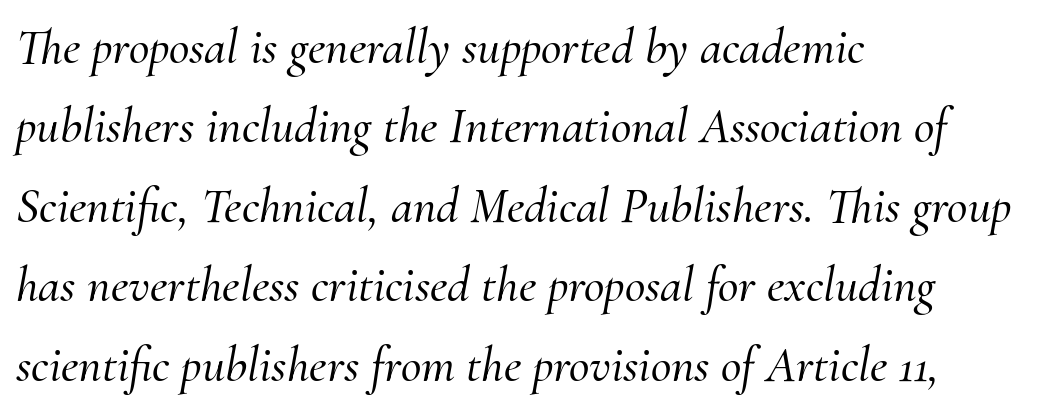
Q: Is the text italic (slanted)? A: Yes, it leans right by about 10 degrees.
Q: Is the typeface a serif or a sans-serif typeface? A: Serif.
Q: Is the text underlined? A: No.
Q: How is the paragraph aligned? A: Left-aligned.
Q: Is the spacing between letters normal or unusually wide? A: Normal.
Q: Is the spacing between lines tight, normal or loose? A: Normal.
Q: Width (condensed, normal, or wide)? A: Normal.
Q: Stroke contrast? A: Medium.
Q: x-height? A: Small.
Q: Monospaced? A: No.
